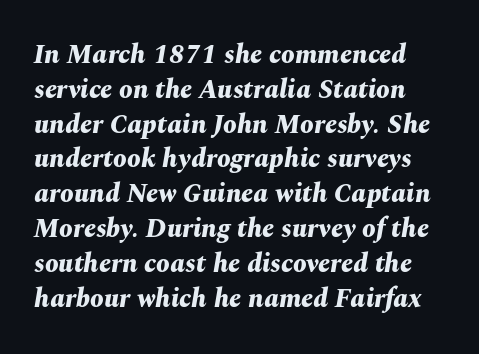
Q: Is the text bold? A: Yes.
Q: Is the text italic (slanted)? A: Yes, it leans right by about 10 degrees.
Q: Is the text underlined? A: No.
Q: Is the spacing between letters normal or unusually wide? A: Normal.
Q: Is the spacing between lines tight, normal or loose? A: Normal.
